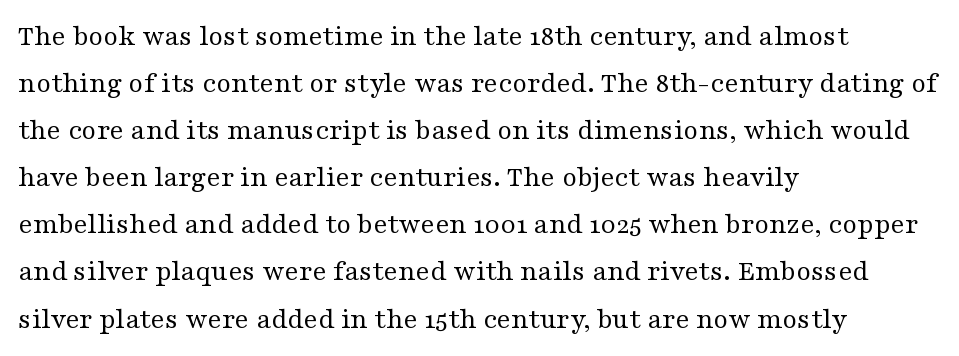
The image shows 30 px regular-weight, wide serif type, upright; set left-aligned, normal line spacing (1.57x), normal letter spacing, not underlined; medium stroke contrast and a medium x-height.
